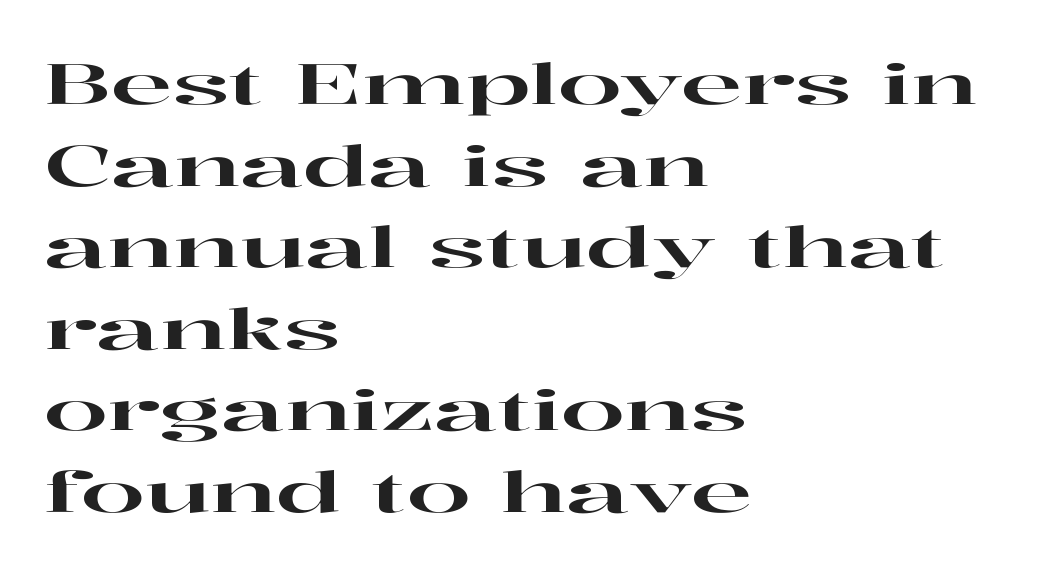
No extra tracking has been applied to these lines. The line-height multiplier appears to be the usual default. Which margin do the lines hug? The left one — the right edge is uneven. Nope, not italic — everything's standing straight.
